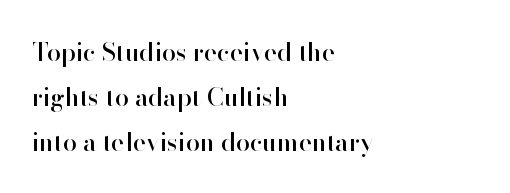
{"italic": "no", "underline": "no", "align": "left", "line_spacing_ratio": 1.8, "letter_spacing": "normal", "letter_spacing_em": 0.0, "glyph_px": 25}
